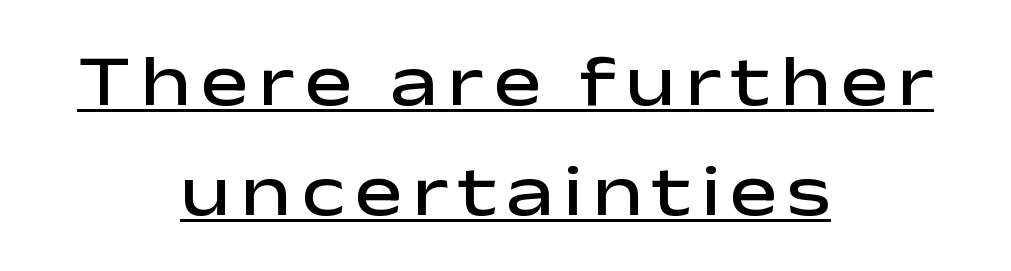
Q: Is the text bold? A: Semi-bold.
Q: Is the text italic (slanted)? A: No, it is upright.
Q: Is the typeface a serif or a sans-serif typeface? A: Sans-serif.
Q: Is the text underlined? A: Yes.
Q: How is the paragraph aligned? A: Centered.
Q: Is the spacing between lines tight, normal or loose? A: Normal.
Q: Width (condensed, normal, or wide)? A: Wide.
Q: Stroke contrast? A: Low.
Q: x-height? A: Medium.
Q: Monospaced? A: No.
